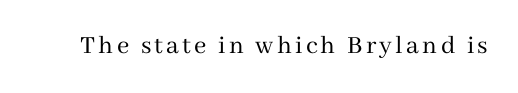
The space directly below the letters is spotless. The letters look calm and open, with moderate or lighter stems. Notice how the stems are strictly vertical — no italics here.
